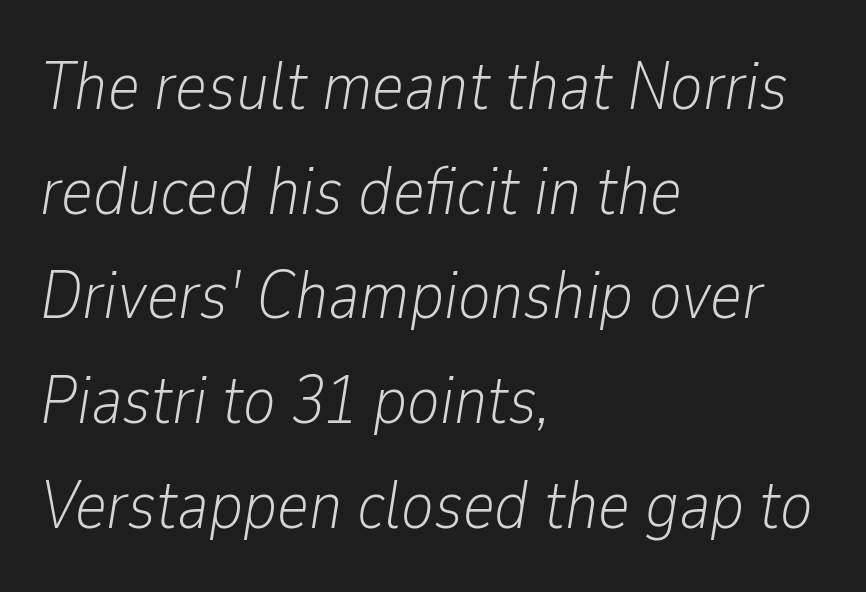
{"italic": "yes", "lean": "right", "slant_degrees": 9, "bold": "no", "weight": "light", "width": "condensed", "stroke_contrast": "low", "x_height": "medium", "monospaced": "no", "underline": "no", "align": "left", "line_spacing": "normal", "line_spacing_ratio": 1.54, "letter_spacing": "normal", "letter_spacing_em": 0.0, "glyph_px": 68}
